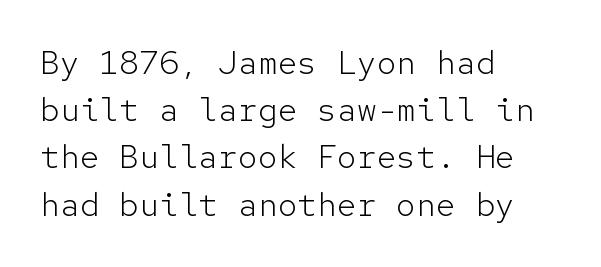
The image shows 33 px light sans-serif type, upright, monospaced; set left-aligned, normal line spacing (1.43x), normal letter spacing, not underlined; low stroke contrast and a medium x-height.
